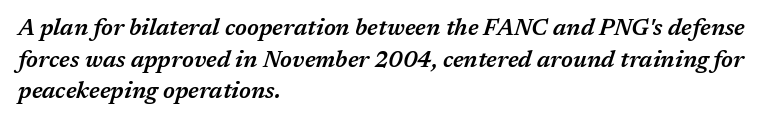
Q: Is the text bold? A: Semi-bold.
Q: Is the text italic (slanted)? A: Yes, it leans right by about 17 degrees.
Q: Is the text underlined? A: No.
Q: How is the paragraph aligned? A: Left-aligned.
Q: Is the spacing between letters normal or unusually wide? A: Normal.
Q: Is the spacing between lines tight, normal or loose? A: Normal.
